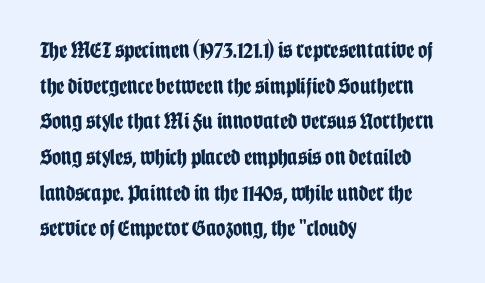
The image shows 23 px bold type, upright; set left-aligned, normal line spacing (1.55x), normal letter spacing, not underlined.
